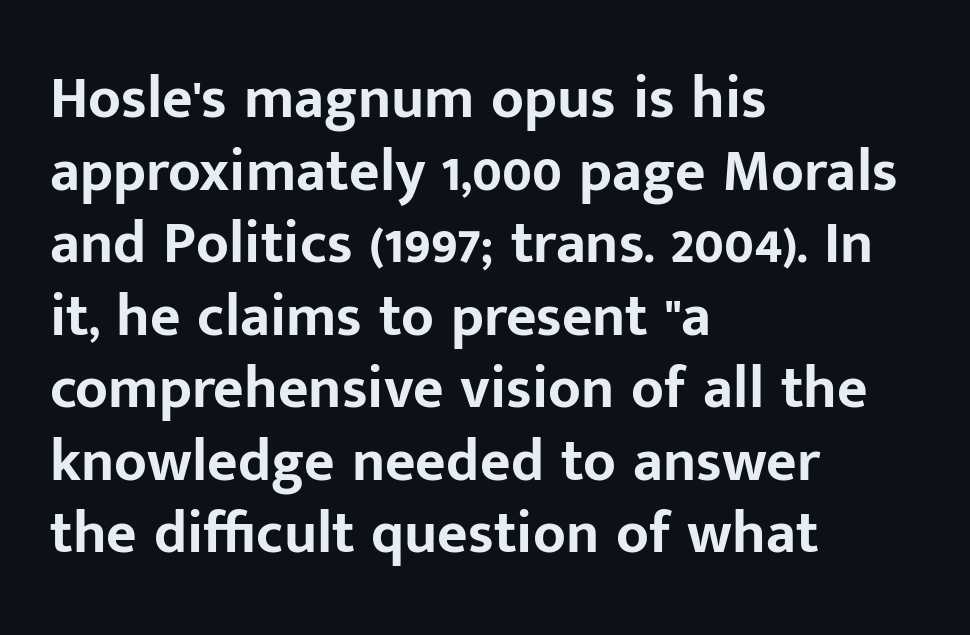
Q: Is the text bold? A: Yes.
Q: Is the text italic (slanted)? A: No, it is upright.
Q: Is the typeface a serif or a sans-serif typeface? A: Sans-serif.
Q: Is the text underlined? A: No.
Q: How is the paragraph aligned? A: Left-aligned.
Q: Is the spacing between letters normal or unusually wide? A: Normal.
Q: Width (condensed, normal, or wide)? A: Normal.
Q: Stroke contrast? A: Low.
Q: x-height? A: Medium.
Q: Monospaced? A: No.
